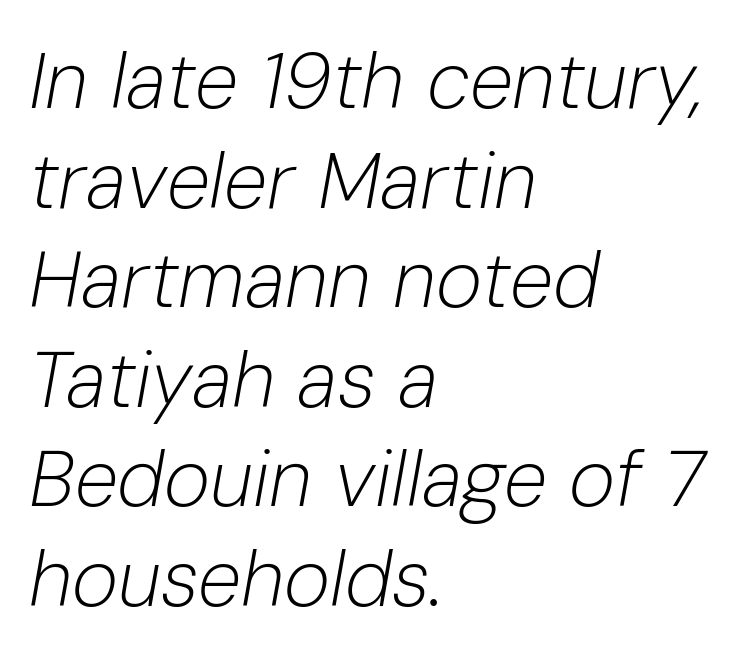
Q: Is the text bold? A: No.
Q: Is the text italic (slanted)? A: Yes, it leans right by about 10 degrees.
Q: Is the text underlined? A: No.
Q: How is the paragraph aligned? A: Left-aligned.
Q: Is the spacing between letters normal or unusually wide? A: Normal.
Q: Is the spacing between lines tight, normal or loose? A: Normal.
Q: Width (condensed, normal, or wide)? A: Normal.
Q: Stroke contrast? A: Low.
Q: x-height? A: Medium.
Q: Monospaced? A: No.
